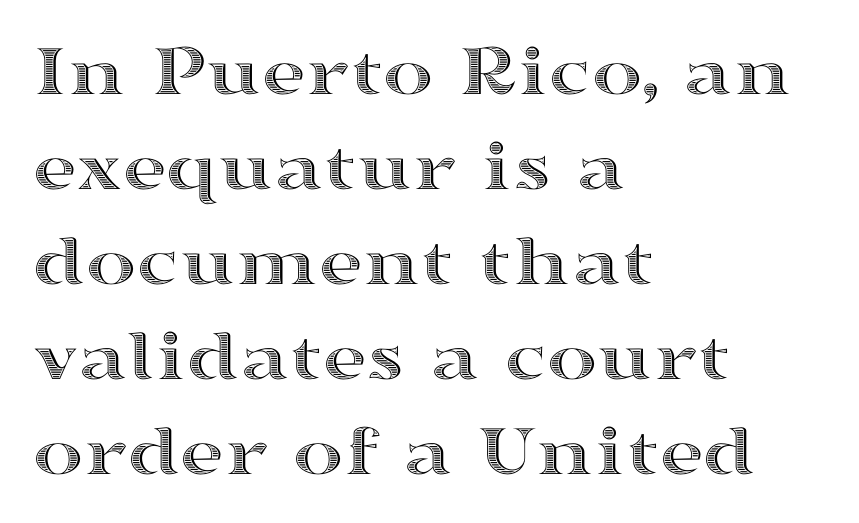
The image shows 76 px wide type, upright; set left-aligned, normal line spacing (1.25x), normal letter spacing, not underlined; a medium x-height.
